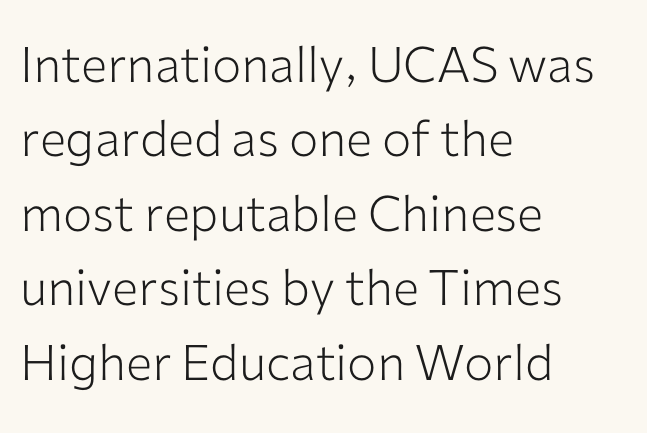
The image shows 49 px light sans-serif type, upright; set left-aligned, normal line spacing (1.52x), normal letter spacing, not underlined; low stroke contrast and a medium x-height.
